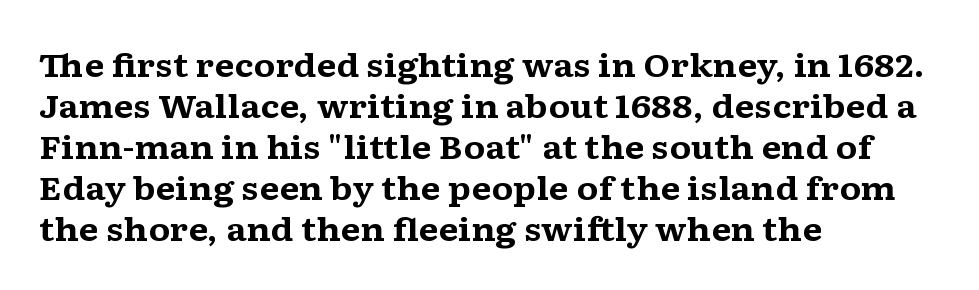
The image shows 32 px bold, wide serif type, upright; set left-aligned, normal line spacing (1.28x), normal letter spacing, not underlined; medium stroke contrast and a medium x-height.
